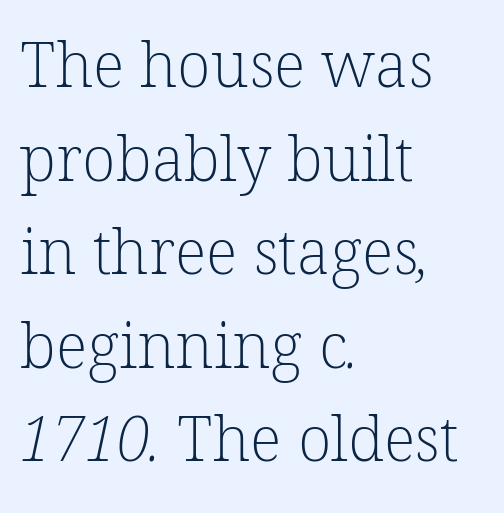
The image shows 62 px light serif type; set left-aligned, normal line spacing (1.51x), normal letter spacing, not underlined; low stroke contrast and a medium x-height.
